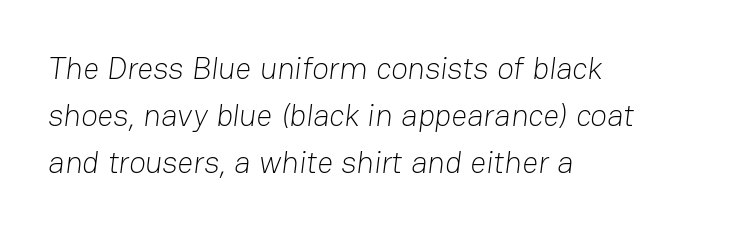
This sample keeps an unexceptional amount of space between lines. Alignment: flush left. Nobody drew a line under any word here. The typeface has the unassuming heft of standard copy or less. This sample uses a sans-serif face. Words appear dense and cohesive because spacing is normal.
